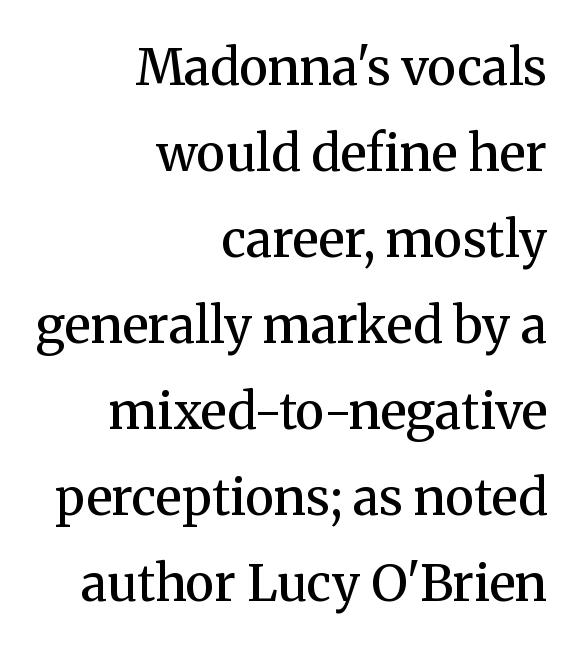
{"serif": "yes", "italic": "no", "bold": "semi", "weight": "semibold", "width": "normal", "stroke_contrast": "medium", "x_height": "medium", "monospaced": "no", "underline": "no", "align": "right", "line_spacing_ratio": 1.72, "letter_spacing": "normal", "letter_spacing_em": 0.0, "glyph_px": 50}
